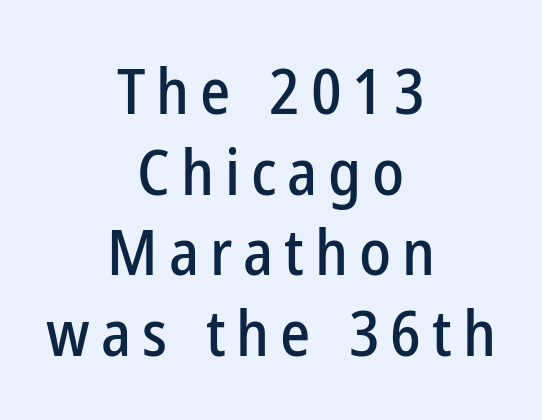
No word sits above an underline. Where is the straight margin? There isn't one; the lines are centered. What kind of face is this? One without serifs — a sans. Summary of vertical rhythm: regular, with standard interline spacing. Varying glyph widths throughout — classic text-font behaviour.
